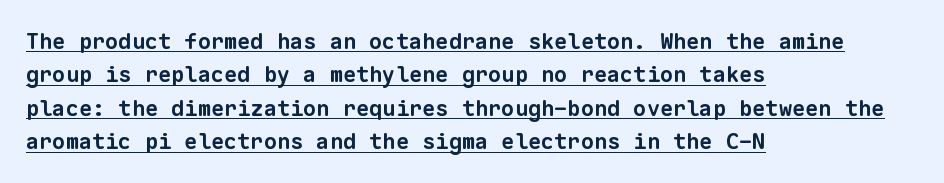
{"bold": "yes", "underline": "yes", "align": "left", "line_spacing": "normal", "line_spacing_ratio": 1.52, "letter_spacing": "normal", "letter_spacing_em": 0.0, "glyph_px": 22}
